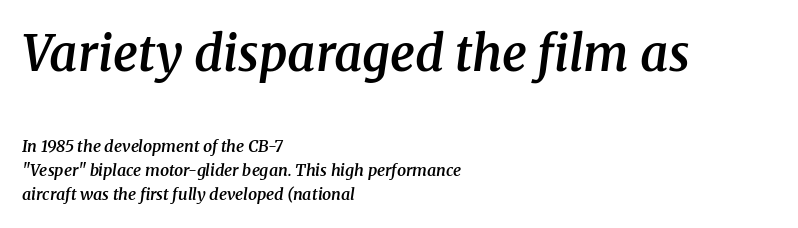
The image shows 49 px semibold serif type, italic (leaning right); set left-aligned, normal line spacing (1.52x), normal letter spacing, not underlined; the first (top) block is 3.06x larger; medium stroke contrast and a medium x-height.
